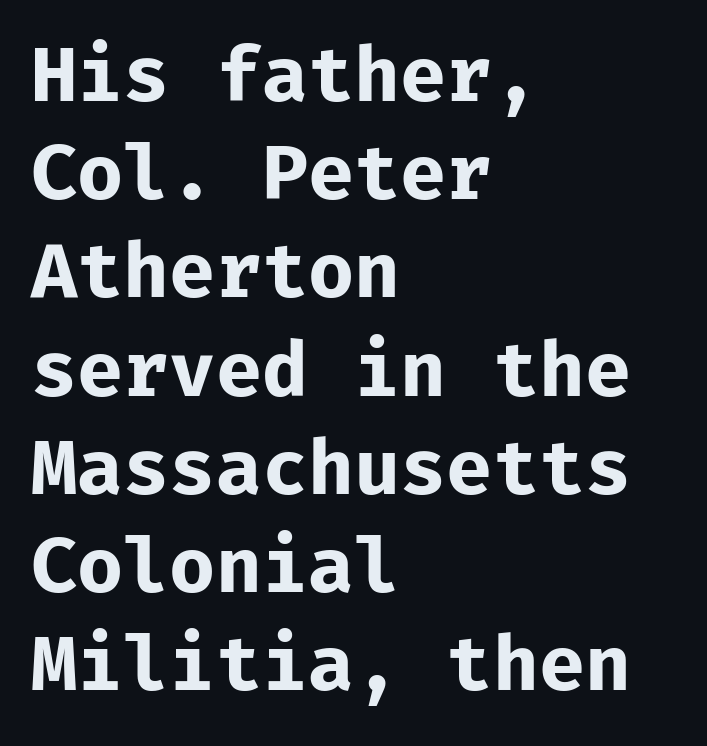
Q: Is the text bold? A: Yes.
Q: Is the text italic (slanted)? A: No, it is upright.
Q: Is the typeface a serif or a sans-serif typeface? A: Sans-serif.
Q: Is the text underlined? A: No.
Q: How is the paragraph aligned? A: Left-aligned.
Q: Is the spacing between letters normal or unusually wide? A: Normal.
Q: Is the spacing between lines tight, normal or loose? A: Normal.
Q: Width (condensed, normal, or wide)? A: Normal.
Q: Stroke contrast? A: Low.
Q: x-height? A: Medium.
